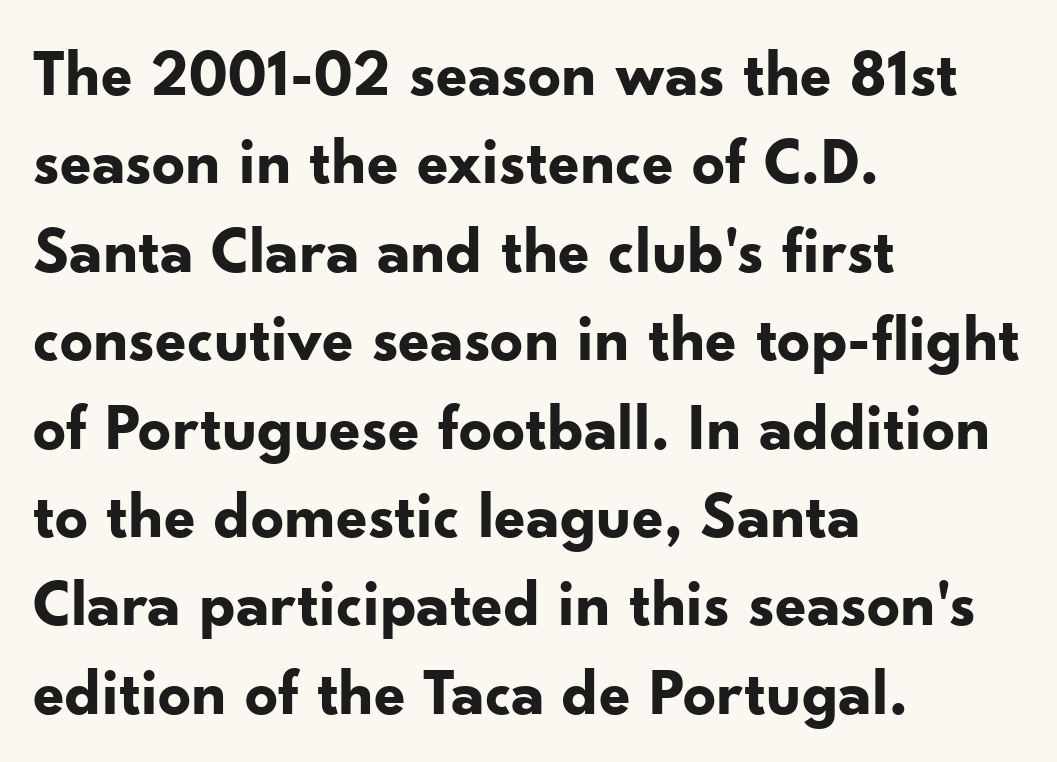
Q: Is the text bold? A: Yes.
Q: Is the text italic (slanted)? A: No, it is upright.
Q: Is the typeface a serif or a sans-serif typeface? A: Sans-serif.
Q: Is the text underlined? A: No.
Q: How is the paragraph aligned? A: Left-aligned.
Q: Is the spacing between letters normal or unusually wide? A: Normal.
Q: Is the spacing between lines tight, normal or loose? A: Normal.
Q: Width (condensed, normal, or wide)? A: Normal.
Q: Stroke contrast? A: Low.
Q: x-height? A: Small.
Q: Monospaced? A: No.
